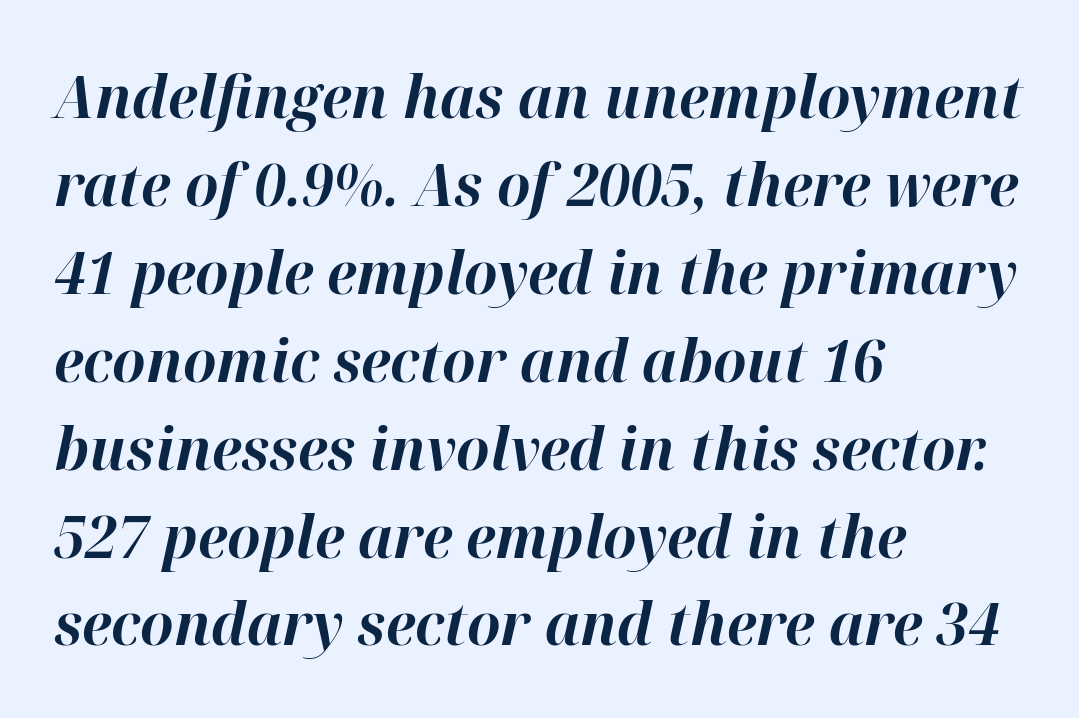
The image shows 59 px bold type, italic (leaning right); set left-aligned, normal line spacing (1.49x), normal letter spacing, not underlined; high stroke contrast and a medium x-height.
